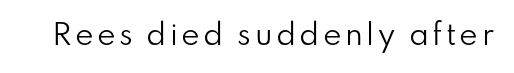
{"serif": "no", "italic": "no", "bold": "no", "weight": "regular", "width": "normal", "stroke_contrast": "low", "x_height": "small", "monospaced": "no", "underline": "no", "glyph_px": 28}
